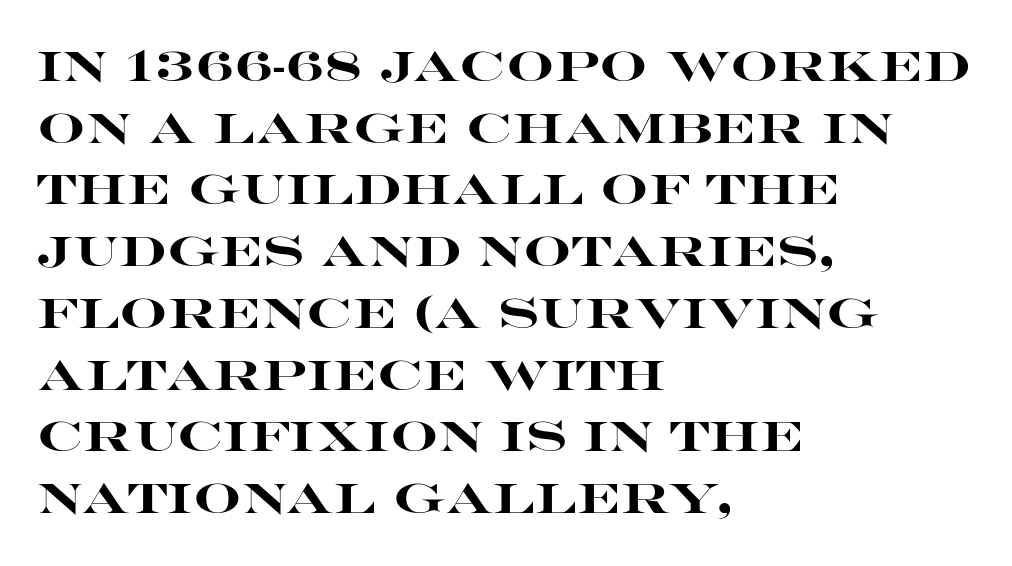
The line-height multiplier appears to be the usual default. You could not count columns in this text — the font is proportionally spaced. The rendering anchors every line to the left-hand side. Nope, not italic — everything's standing straight. Nobody drew a line under any word here.
